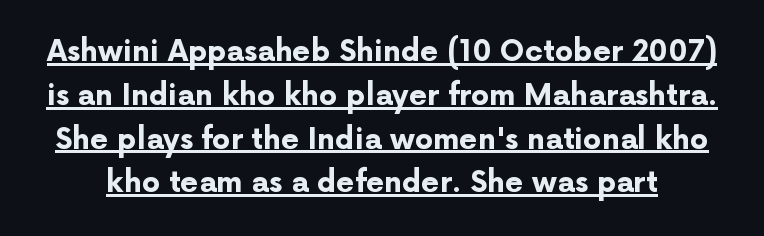
{"serif": "no", "italic": "no", "bold": "yes", "weight": "bold", "width": "normal", "stroke_contrast": "low", "x_height": "medium", "monospaced": "no", "underline": "yes", "line_spacing": "normal", "line_spacing_ratio": 1.51, "letter_spacing": "normal", "letter_spacing_em": 0.0, "glyph_px": 29}
